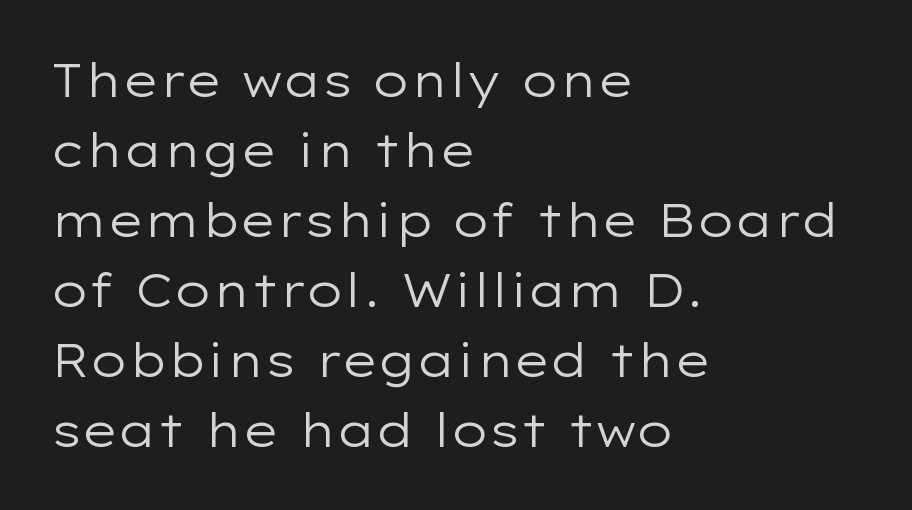
Q: Is the text bold? A: No.
Q: Is the text italic (slanted)? A: No, it is upright.
Q: Is the typeface a serif or a sans-serif typeface? A: Sans-serif.
Q: Is the text underlined? A: No.
Q: How is the paragraph aligned? A: Left-aligned.
Q: Is the spacing between letters normal or unusually wide? A: Normal.
Q: Is the spacing between lines tight, normal or loose? A: Normal.
Q: Width (condensed, normal, or wide)? A: Wide.
Q: Stroke contrast? A: Low.
Q: x-height? A: Medium.
Q: Monospaced? A: No.
